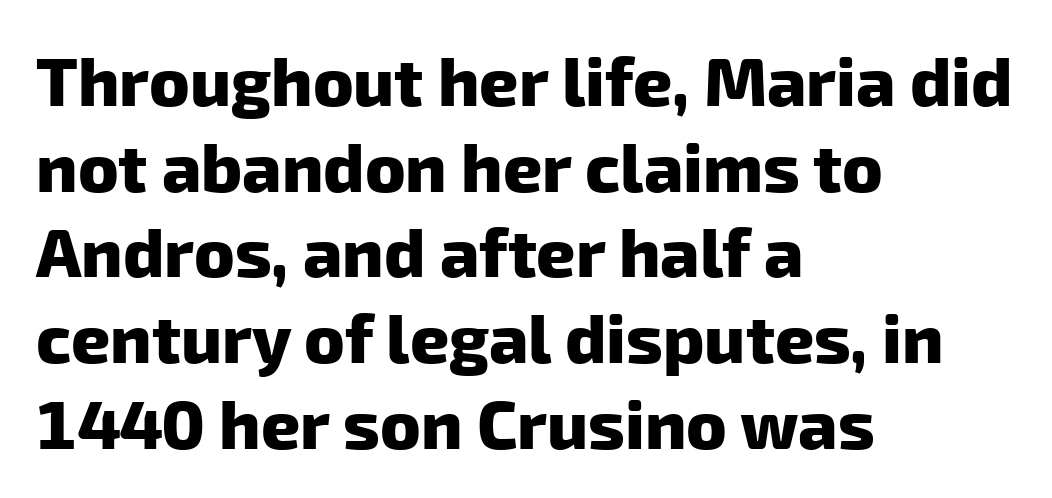
Q: Is the text bold? A: Yes.
Q: Is the typeface a serif or a sans-serif typeface? A: Sans-serif.
Q: Is the text underlined? A: No.
Q: How is the paragraph aligned? A: Left-aligned.
Q: Is the spacing between letters normal or unusually wide? A: Normal.
Q: Is the spacing between lines tight, normal or loose? A: Normal.
Q: Width (condensed, normal, or wide)? A: Normal.
Q: Stroke contrast? A: Low.
Q: x-height? A: Medium.
Q: Monospaced? A: No.
